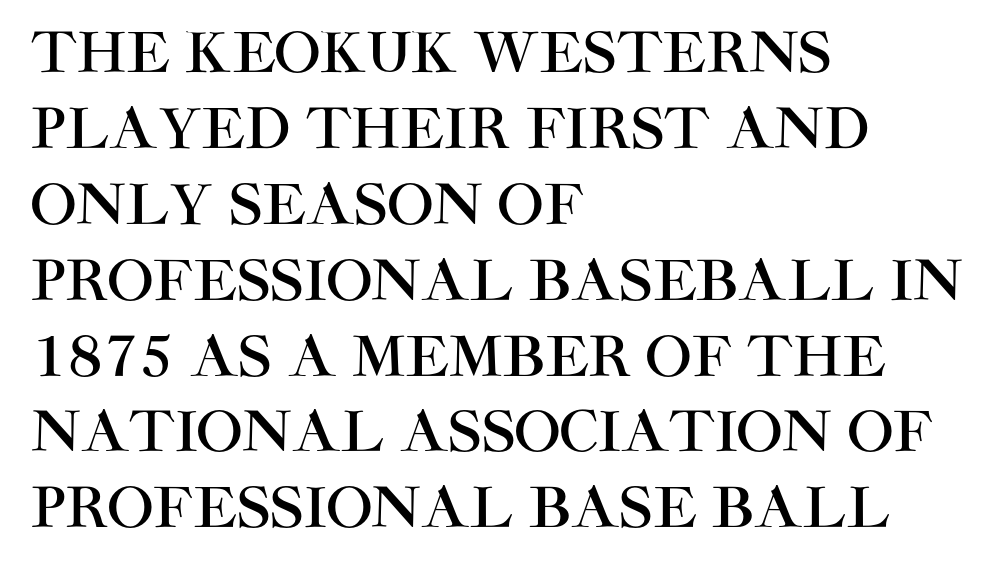
The face used here is rendered with its standard letterfit. Alignment: flush left. Underline: absent. Every stem runs plumb, perpendicular to the baseline.
